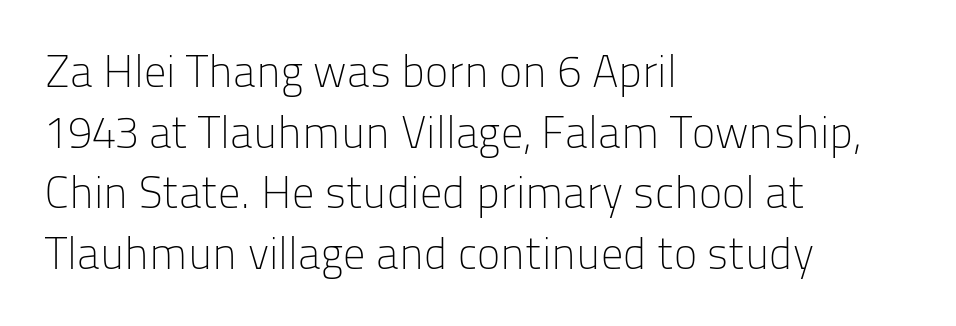
{"serif": "no", "italic": "no", "bold": "no", "weight": "light", "width": "normal", "stroke_contrast": "low", "x_height": "medium", "monospaced": "no", "underline": "no", "align": "left", "line_spacing": "normal", "line_spacing_ratio": 1.38, "letter_spacing": "normal", "letter_spacing_em": 0.0, "glyph_px": 44}
